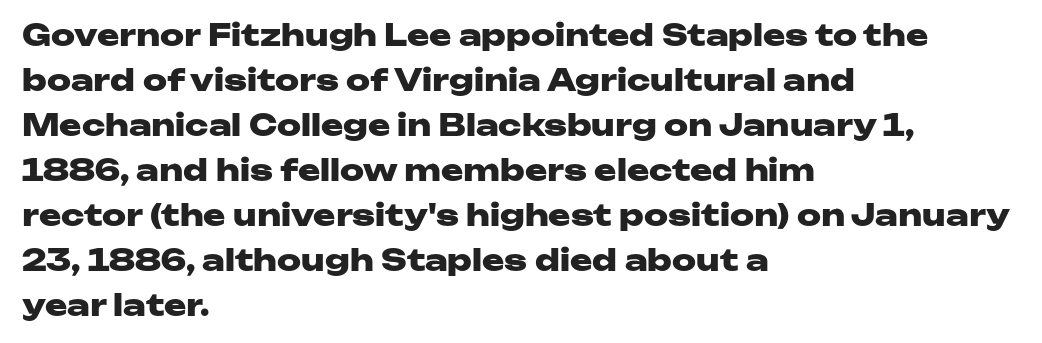
Q: Is the text bold? A: Yes.
Q: Is the text italic (slanted)? A: No, it is upright.
Q: Is the typeface a serif or a sans-serif typeface? A: Sans-serif.
Q: Is the text underlined? A: No.
Q: How is the paragraph aligned? A: Left-aligned.
Q: Is the spacing between letters normal or unusually wide? A: Normal.
Q: Is the spacing between lines tight, normal or loose? A: Normal.
Q: Width (condensed, normal, or wide)? A: Wide.
Q: Stroke contrast? A: Low.
Q: x-height? A: Medium.
Q: Monospaced? A: No.
